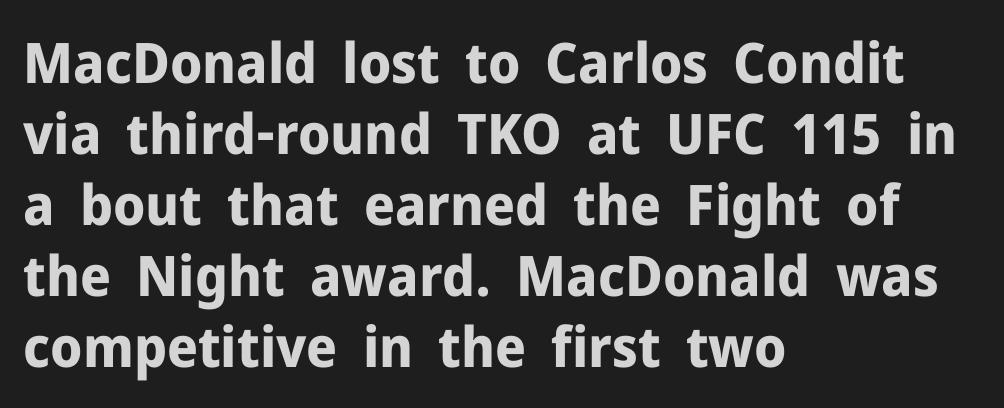
The tracking reads as untouched default to a designer's eye. Check under the words: just untouched page. Unlike italic type, these characters show no tilt at all. Horizontally, the lines are justified to the leading edge only. Students, observe: this is what conventionally led text looks like.
